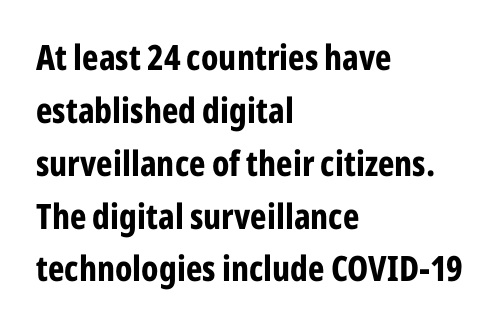
{"serif": "no", "italic": "no", "bold": "yes", "weight": "bold", "width": "condensed", "stroke_contrast": "low", "x_height": "medium", "monospaced": "no", "underline": "no", "align": "left", "line_spacing": "normal", "line_spacing_ratio": 1.51, "letter_spacing": "normal", "letter_spacing_em": 0.0, "glyph_px": 35}
